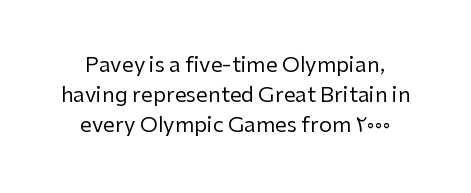
The image shows 21 px text type, upright; set centered, normal line spacing (1.42x), normal letter spacing, not underlined.
